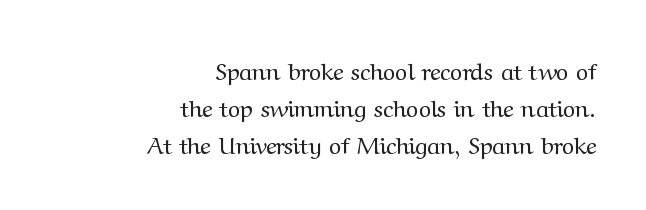
Q: Is the text bold? A: No.
Q: Is the text italic (slanted)? A: No, it is upright.
Q: Is the text underlined? A: No.
Q: How is the paragraph aligned? A: Right-aligned.
Q: Is the spacing between letters normal or unusually wide? A: Normal.
Q: Is the spacing between lines tight, normal or loose? A: Normal.
